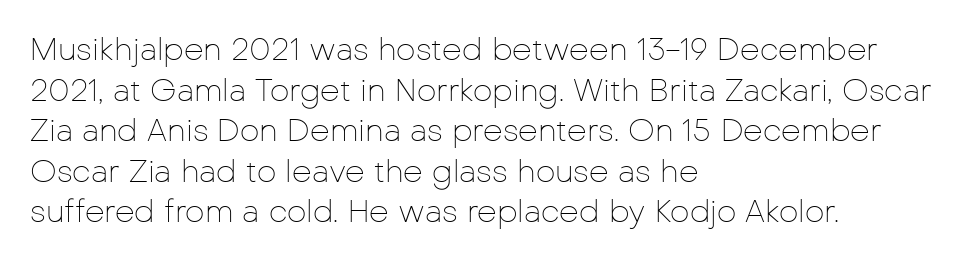
Stems here are at most as thick as an everyday book face. Successive baselines arrive at the customary interval. Tall strokes in this sample are plumb rather than angled. Each letter's strokes conclude bluntly, with no projecting serifs. Only glyphs here, with clear space below each row. The lines in this sample share a left origin and differ only in where they stop.
